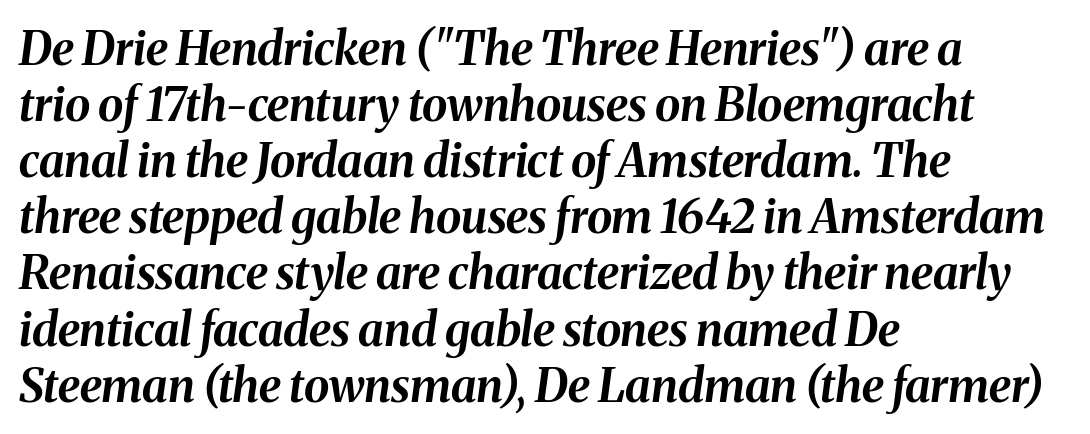
{"italic": "yes", "lean": "right", "slant_degrees": 8, "bold": "yes", "weight": "bold", "width": "normal", "stroke_contrast": "medium", "x_height": "medium", "monospaced": "no", "underline": "no", "align": "left", "line_spacing_ratio": 1.22, "letter_spacing": "normal", "letter_spacing_em": 0.0, "glyph_px": 46}
